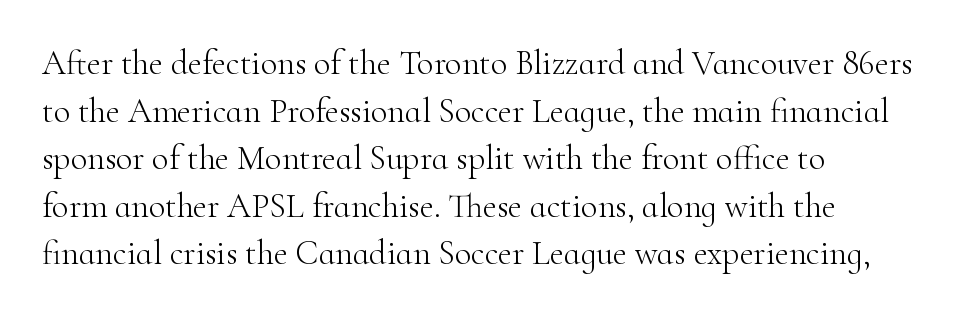
{"serif": "yes", "italic": "no", "bold": "no", "weight": "light", "width": "normal", "stroke_contrast": "high", "x_height": "small", "monospaced": "no", "underline": "no", "align": "left", "line_spacing": "normal", "line_spacing_ratio": 1.4, "letter_spacing": "normal", "letter_spacing_em": 0.0, "glyph_px": 34}
